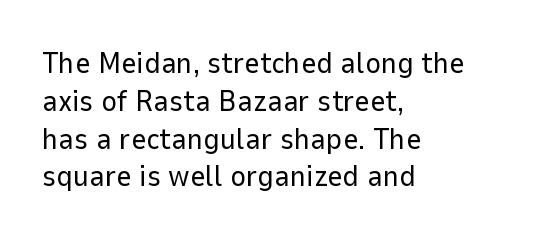
Letters have the restrained weight of plain body copy at most. Characters follow at the spacing the type designer built in. Honestly, there is no underline to notice here at all. The typesetter chose a ragged-right arrangement here. Character widths vary here, with narrow letters taking less room than wide ones. Normally led — the rows are evenly, conventionally spaced.
